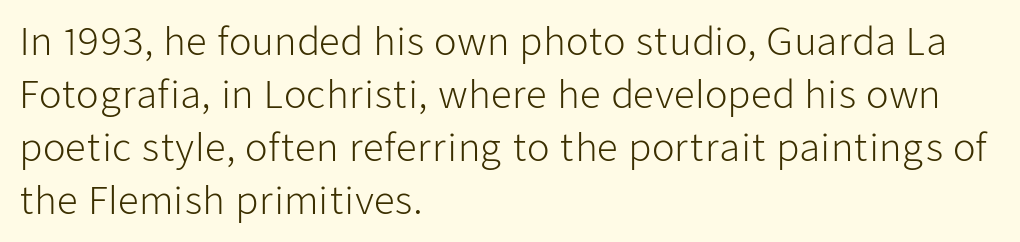
Q: Is the text bold? A: No.
Q: Is the text italic (slanted)? A: No, it is upright.
Q: Is the typeface a serif or a sans-serif typeface? A: Sans-serif.
Q: Is the text underlined? A: No.
Q: How is the paragraph aligned? A: Left-aligned.
Q: Is the spacing between letters normal or unusually wide? A: Normal.
Q: Is the spacing between lines tight, normal or loose? A: Normal.
Q: Width (condensed, normal, or wide)? A: Normal.
Q: Stroke contrast? A: Low.
Q: x-height? A: Medium.
Q: Monospaced? A: No.
